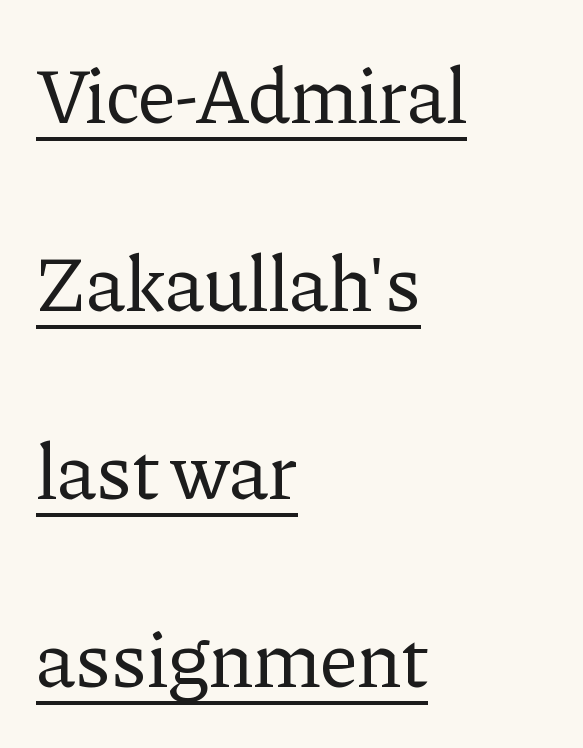
Q: Is the text bold? A: No.
Q: Is the text italic (slanted)? A: No, it is upright.
Q: Is the typeface a serif or a sans-serif typeface? A: Serif.
Q: Is the text underlined? A: Yes.
Q: How is the paragraph aligned? A: Left-aligned.
Q: Is the spacing between letters normal or unusually wide? A: Normal.
Q: Is the spacing between lines tight, normal or loose? A: Loose.
Q: Width (condensed, normal, or wide)? A: Normal.
Q: Stroke contrast? A: Low.
Q: x-height? A: Medium.
Q: Monospaced? A: No.
